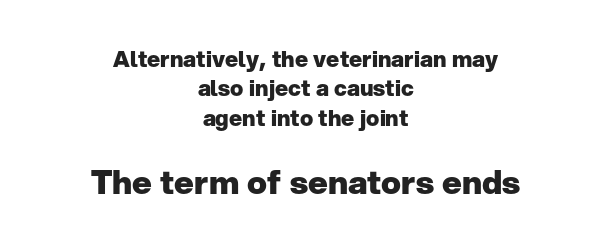
Q: Is the text bold? A: Yes.
Q: Is the text italic (slanted)? A: No, it is upright.
Q: Is the typeface a serif or a sans-serif typeface? A: Sans-serif.
Q: Is the text underlined? A: No.
Q: How is the paragraph aligned? A: Centered.
Q: Is the spacing between letters normal or unusually wide? A: Normal.
Q: Is the spacing between lines tight, normal or loose? A: Normal.
Q: Which block of text is set in a larger size, the first (top) or the second (bottom)? A: The second (bottom) one.
Q: Width (condensed, normal, or wide)? A: Normal.
Q: Stroke contrast? A: Low.
Q: x-height? A: Medium.
Q: Monospaced? A: No.
